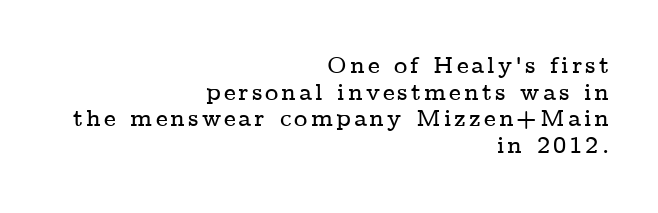
Reading down the block, your eye finds every line finishing at a fixed right position. The passage shown is not underscored anywhere. This is roman type, the default non-slanted kind.
